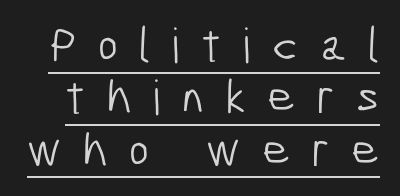
The image shows 48 px light, condensed sans-serif type; set tight line spacing (1.09x), unusually wide letter spacing (+0.45 em), underlined; low stroke contrast and a medium x-height.
